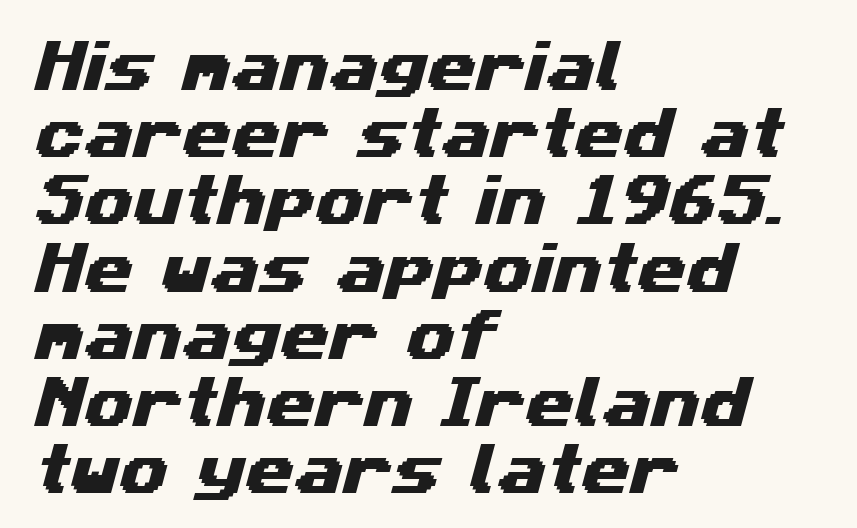
Q: Is the typeface a serif or a sans-serif typeface? A: Sans-serif.
Q: Is the text underlined? A: No.
Q: How is the paragraph aligned? A: Left-aligned.
Q: Is the spacing between letters normal or unusually wide? A: Normal.
Q: Width (condensed, normal, or wide)? A: Wide.
Q: Stroke contrast? A: Medium.
Q: x-height? A: Medium.
Q: Monospaced? A: No.
